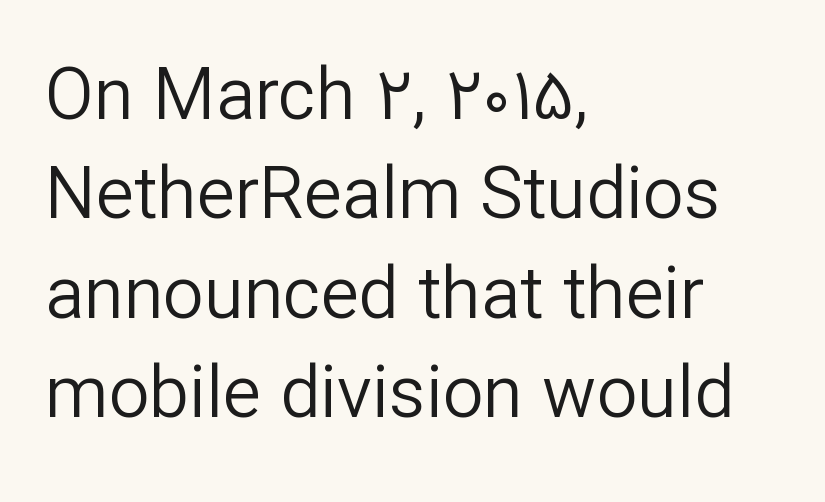
The image shows 72 px regular-weight sans-serif type, upright; set left-aligned, normal line spacing (1.38x), normal letter spacing, not underlined; low stroke contrast and a medium x-height.
